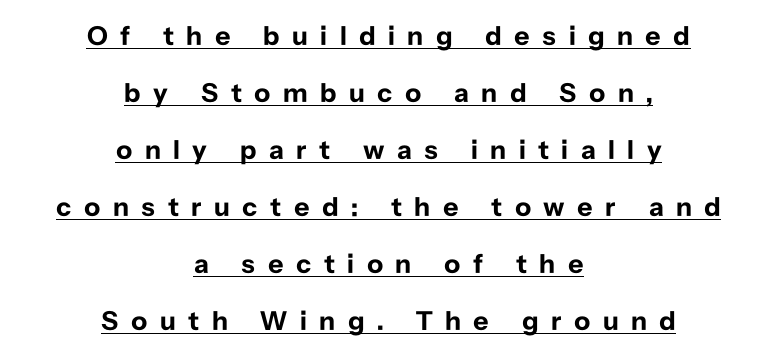
Students, note that the glyphs here are deliberately spaced far apart. Is there an underline? Yes — a line sits under the letters. Is the type bold? Yes — the strokes are clearly thick and heavy. The passage is arranged like a title page — every line centered. Line spacing here is loose. These lines were composed using upright roman letters.
